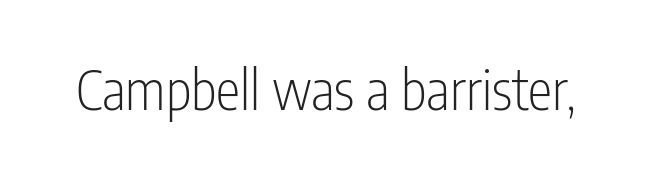
Q: Is the text bold? A: No.
Q: Is the text italic (slanted)? A: No, it is upright.
Q: Is the typeface a serif or a sans-serif typeface? A: Sans-serif.
Q: Is the text underlined? A: No.
Q: Is the spacing between letters normal or unusually wide? A: Normal.
Q: Width (condensed, normal, or wide)? A: Condensed.
Q: Stroke contrast? A: Low.
Q: x-height? A: Medium.
Q: Monospaced? A: No.
